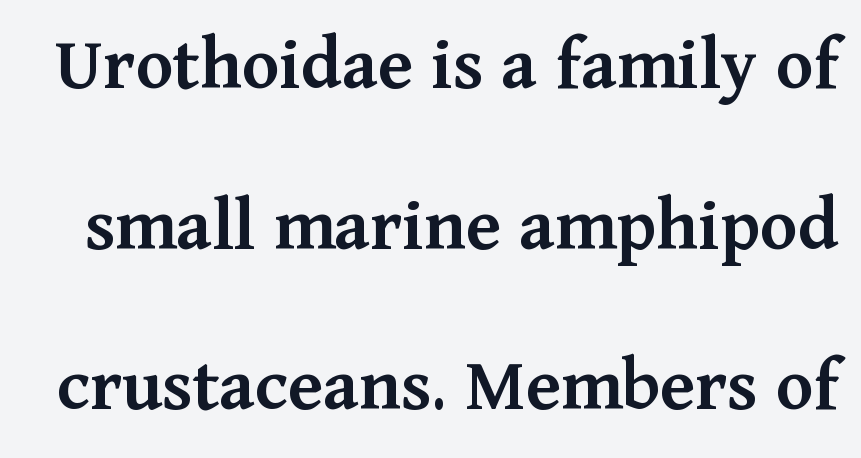
{"serif": "yes", "italic": "no", "bold": "semi", "weight": "semibold", "width": "normal", "stroke_contrast": "medium", "x_height": "medium", "monospaced": "no", "underline": "no", "line_spacing": "loose", "line_spacing_ratio": 2.06, "letter_spacing": "normal", "letter_spacing_em": 0.0, "glyph_px": 78}
